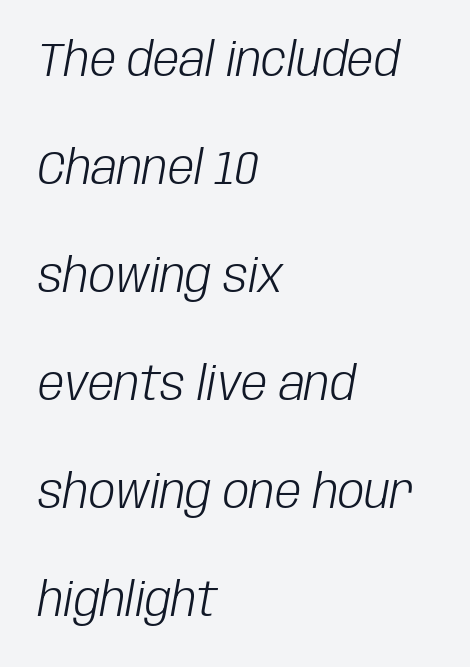
{"italic": "yes", "lean": "right", "slant_degrees": 10, "bold": "no", "weight": "light", "width": "condensed", "stroke_contrast": "low", "x_height": "large", "monospaced": "no", "underline": "no", "align": "left", "line_spacing": "loose", "line_spacing_ratio": 2.3, "letter_spacing": "normal", "letter_spacing_em": 0.0, "glyph_px": 47}
